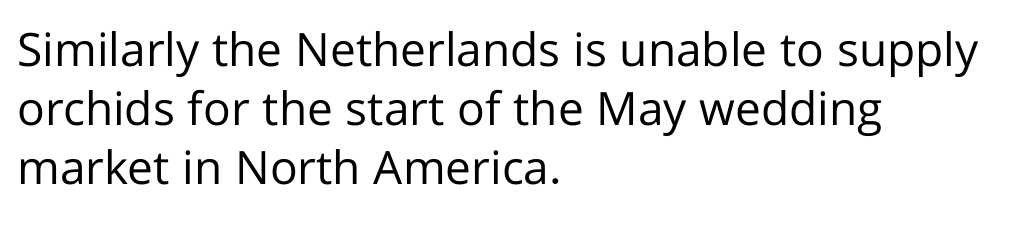
{"serif": "no", "italic": "no", "bold": "no", "weight": "regular", "width": "normal", "stroke_contrast": "low", "x_height": "medium", "monospaced": "no", "underline": "no", "align": "left", "line_spacing": "normal", "line_spacing_ratio": 1.28, "letter_spacing": "normal", "letter_spacing_em": 0.0, "glyph_px": 46}
